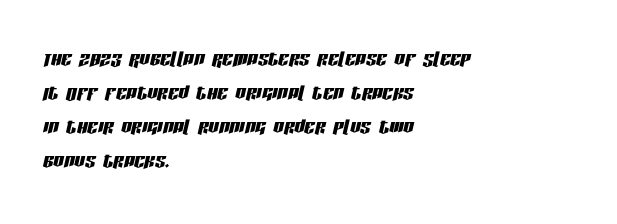
Rows of type keep a routine distance in the vertical direction. Characters follow at the spacing the type designer built in. Line beginnings align vertically; line endings do not. The string is rendered with underlining switched off. Yep, that's italic — everything's leaning.
